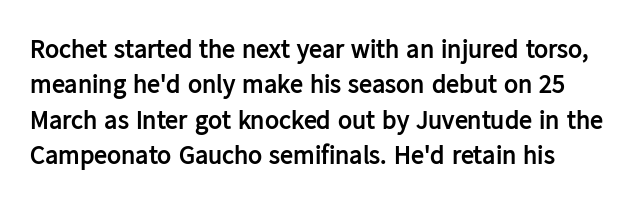
The image shows 26 px bold type, upright; set normal line spacing (1.36x), normal letter spacing, not underlined.
